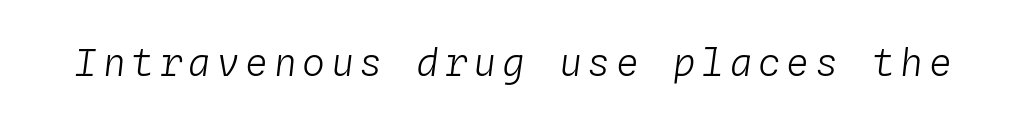
Quick note: underline off. Every character sits at an angle, as italics do. These glyphs show unthickened strokes, regular width or finer. The rendering uses typewriter-style spacing with identical character cells.
